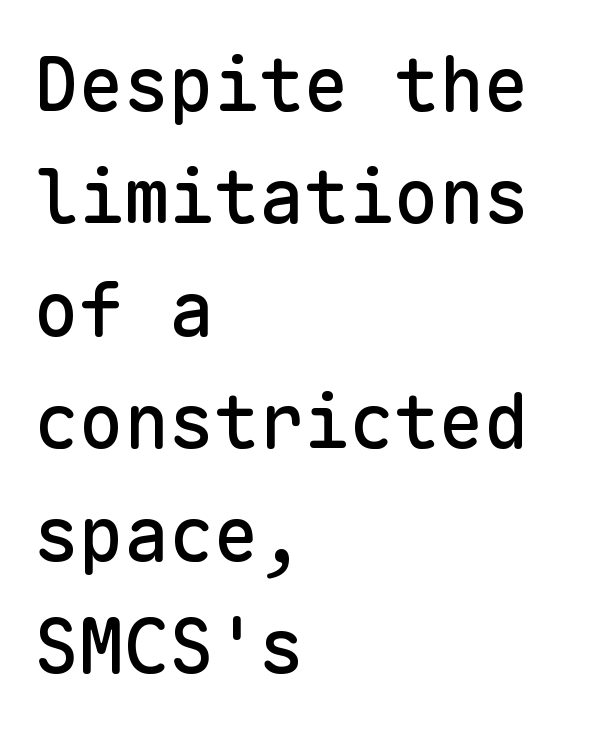
Casual observation: everything's shoved over to the left. Monospaced: the letters line up in strict vertical columns. Posture: upright roman. Vertically, the passage feels balanced, rows spaced as you'd expect.
